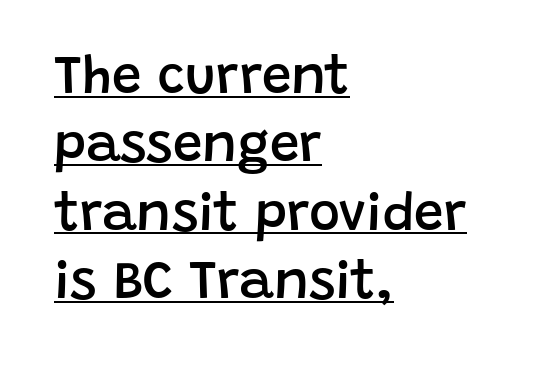
{"serif": "no", "italic": "no", "bold": "semi", "weight": "semibold", "width": "normal", "stroke_contrast": "low", "x_height": "large", "monospaced": "no", "underline": "yes", "align": "left", "line_spacing": "normal", "line_spacing_ratio": 1.29, "letter_spacing": "normal", "letter_spacing_em": 0.0, "glyph_px": 53}
